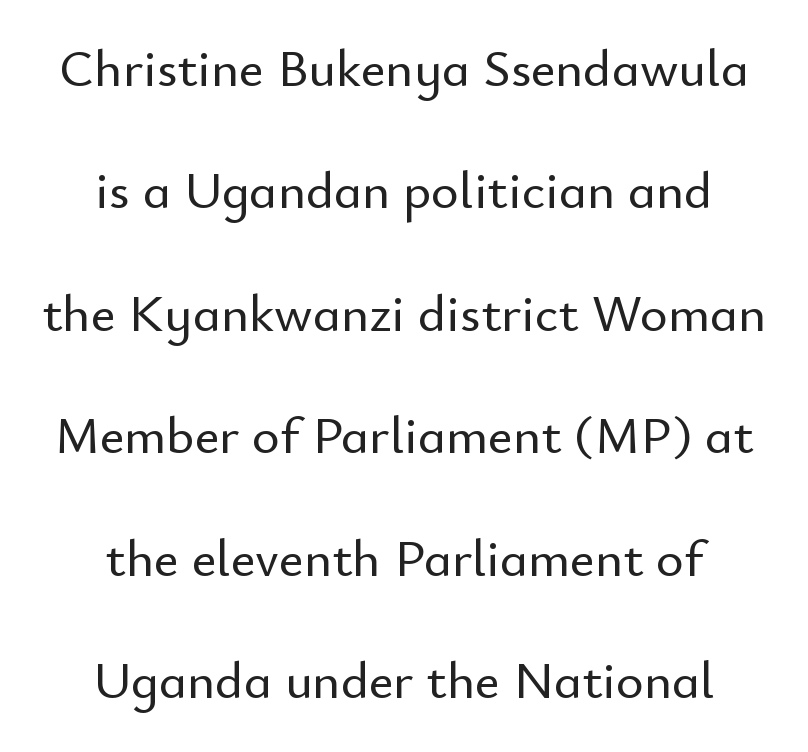
It's the straight-up-and-down kind of type. These lines are composed in type without serifs. The line texture is even and compact thanks to regular tracking. Check under the words: just untouched page.
